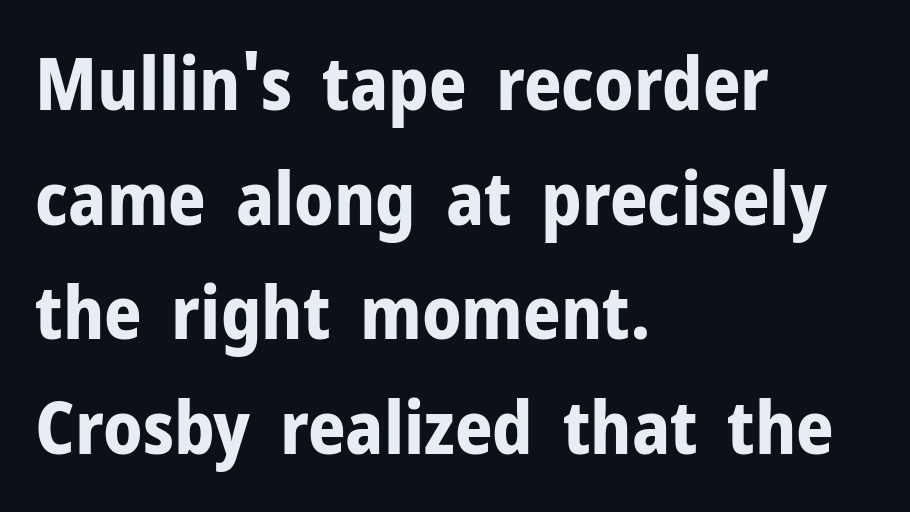
The image shows 74 px bold sans-serif type, upright; set left-aligned, normal line spacing (1.55x), normal letter spacing, not underlined; low stroke contrast and a medium x-height.
